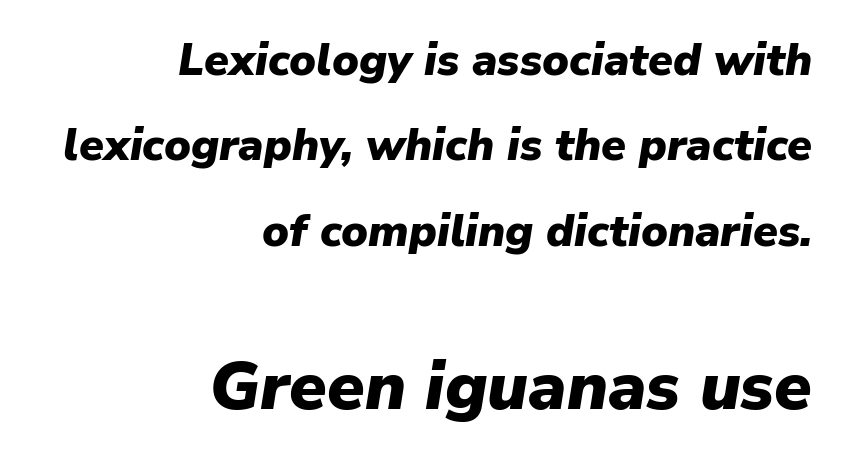
{"italic": "yes", "lean": "right", "slant_degrees": 9, "bold": "yes", "weight": "heavy", "width": "normal", "stroke_contrast": "low", "x_height": "medium", "monospaced": "no", "underline": "no", "align": "right", "line_spacing": "loose", "line_spacing_ratio": 1.9, "letter_spacing": "normal", "letter_spacing_em": 0.0, "larger_block": "second", "size_ratio": 1.51, "glyph_px": 68}
